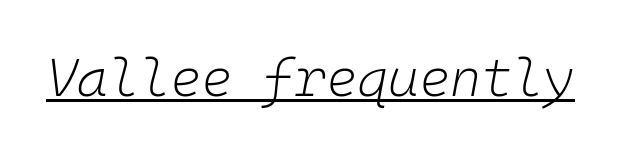
The image shows 53 px light type, italic (leaning right), monospaced; set normal letter spacing, underlined; low stroke contrast and a medium x-height.
